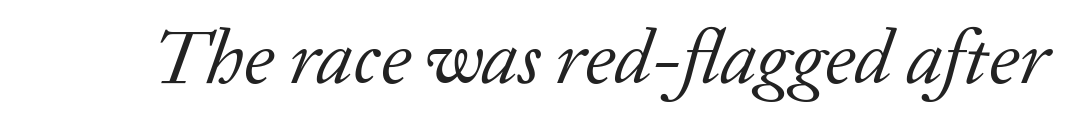
The font's italic variant was chosen for this text. No extra tracking has been applied to these lines. Heft: none added — not bold. Think of a printed novel: that variable character pitch is what you see here. Stroke terminals: seriffed.
